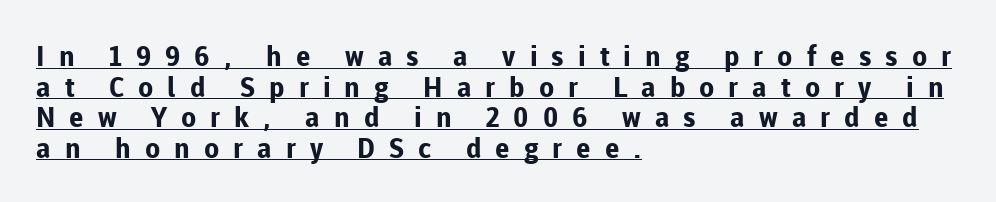
The image shows 28 px bold sans-serif type, upright; set left-aligned, tight line spacing (1.09x), unusually wide letter spacing (+0.5 em), underlined; low stroke contrast and a medium x-height.
